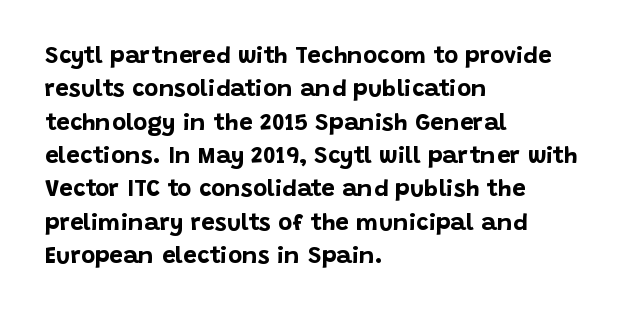
You can tell it's not italic because the verticals are truly vertical. Descender tails drop into unmarked territory. Baseline-to-baseline distance is the conventional proportion of letter height. Nobody touched the tracking dial on this one. Thick stems and heavy bowls — unmistakably bold. One-word summary of the alignment: left.
